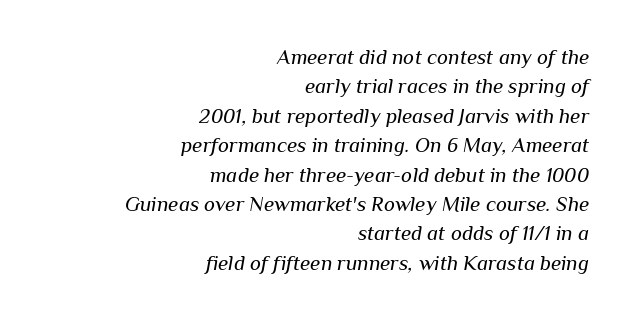
The image shows 21 px text type, italic (leaning right); set right-aligned, normal line spacing (1.4x), normal letter spacing, not underlined.
